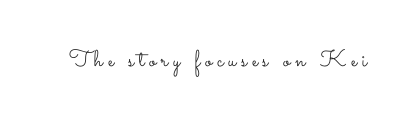
Q: Is the text bold? A: No.
Q: Is the text italic (slanted)? A: Yes.
Q: Is the text underlined? A: No.
Q: Is the spacing between letters normal or unusually wide? A: Unusually wide.
